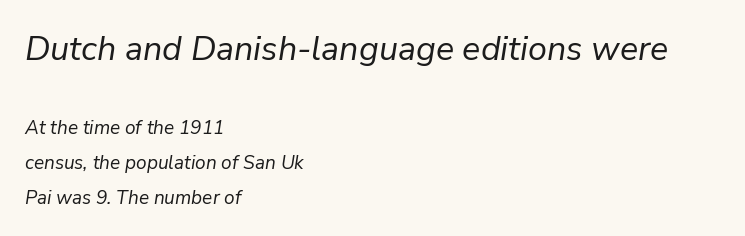
Reading top to bottom, the characters get smaller at the block break. These glyphs show unthickened strokes, regular width or finer. The gaps between neighbouring characters are ordinary and unremarkable. Designer's note — italics engaged. A typesetter would call this proportional, since set widths differ per character.
